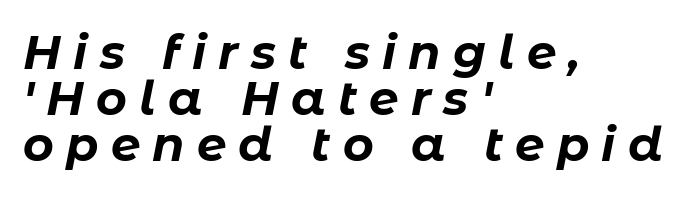
Very little white space separates one row of letters from the next. Teacher's note: observe the even left margin — that is flush-left alignment. Compared with ordinary roman type, these characters are visibly tilted. Plain, unruled lines of type. Look at the stroke-to-counter ratio: heavy, a bold. Proportional: the letters do not fall into vertical columns.
